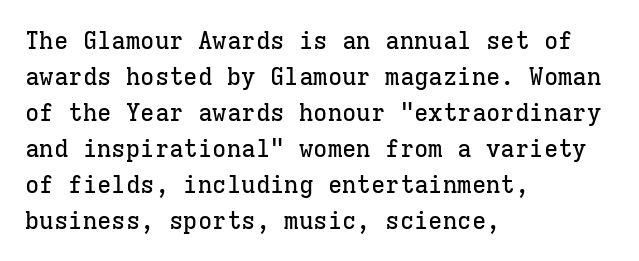
{"italic": "no", "underline": "no", "align": "left", "line_spacing": "normal", "line_spacing_ratio": 1.5, "letter_spacing": "normal", "letter_spacing_em": 0.0, "glyph_px": 24}
